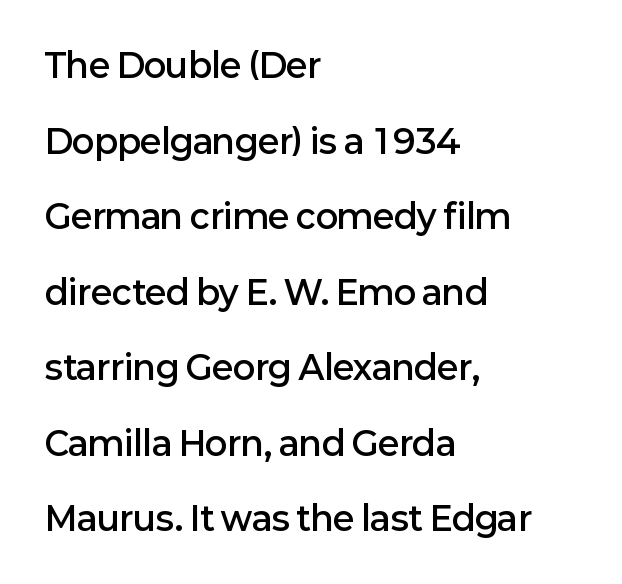
Q: Is the text bold? A: Semi-bold.
Q: Is the text italic (slanted)? A: No, it is upright.
Q: Is the typeface a serif or a sans-serif typeface? A: Sans-serif.
Q: Is the text underlined? A: No.
Q: How is the paragraph aligned? A: Left-aligned.
Q: Is the spacing between letters normal or unusually wide? A: Normal.
Q: Is the spacing between lines tight, normal or loose? A: Loose.
Q: Width (condensed, normal, or wide)? A: Normal.
Q: Stroke contrast? A: Low.
Q: x-height? A: Medium.
Q: Monospaced? A: No.
